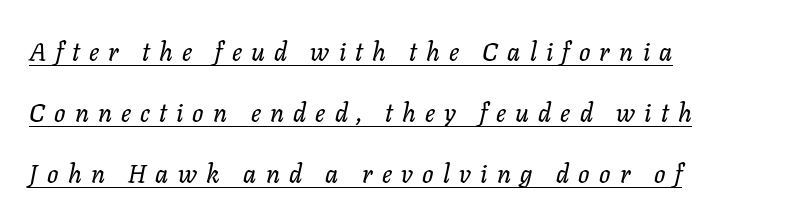
A typographer would call this underscored text. Alignment: flush left. Look at the tracking — it's clearly loosened, letters drifting apart. Vertical spacing — loose. You can tell it's italic because the verticals aren't actually vertical.
